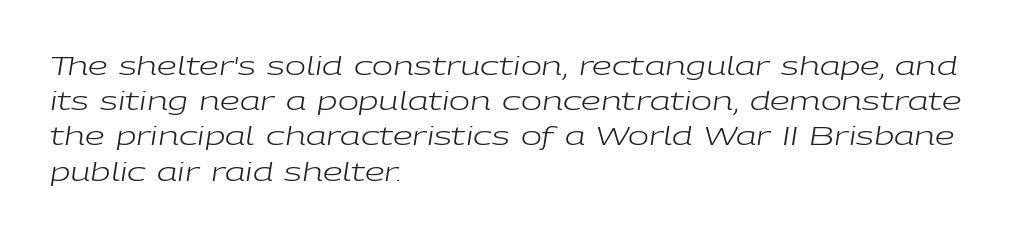
The image shows 25 px text type, italic (leaning right); set left-aligned, normal line spacing (1.41x), normal letter spacing, not underlined.
